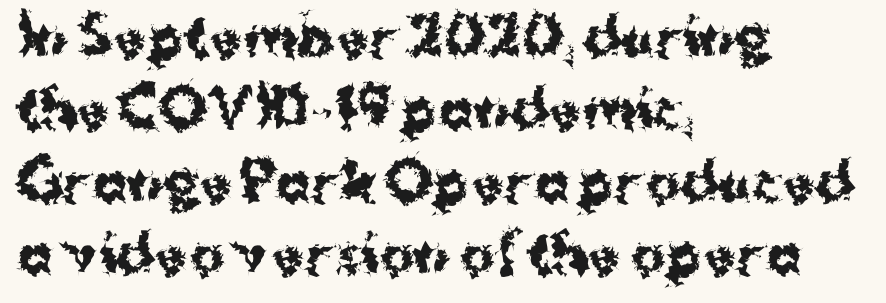
The image shows 52 px bold sans-serif type, upright; set left-aligned, normal line spacing (1.39x), normal letter spacing, not underlined; medium stroke contrast and a medium x-height.
